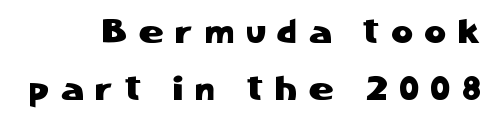
Q: Is the text italic (slanted)? A: No, it is upright.
Q: Is the typeface a serif or a sans-serif typeface? A: Sans-serif.
Q: Is the text underlined? A: No.
Q: Is the spacing between letters normal or unusually wide? A: Unusually wide.
Q: Width (condensed, normal, or wide)? A: Normal.
Q: Stroke contrast? A: Low.
Q: x-height? A: Medium.
Q: Monospaced? A: No.
